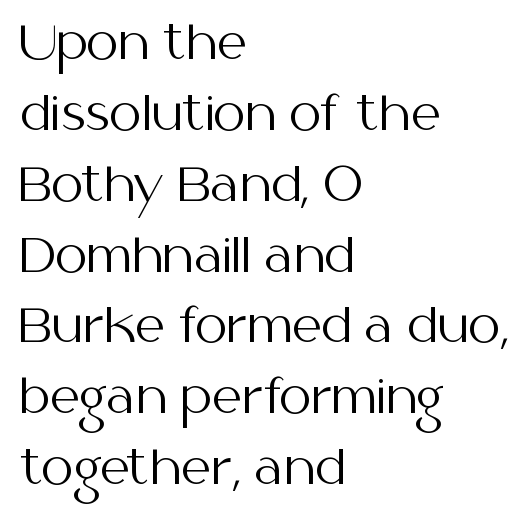
Each stroke keeps to a modest, everyday thickness or less. The leading is moderate, giving the passage an even texture. Does the lettering tilt? It doesn't — this is upright. Caption: standard tracking, unaltered. Quick note: underline off.
